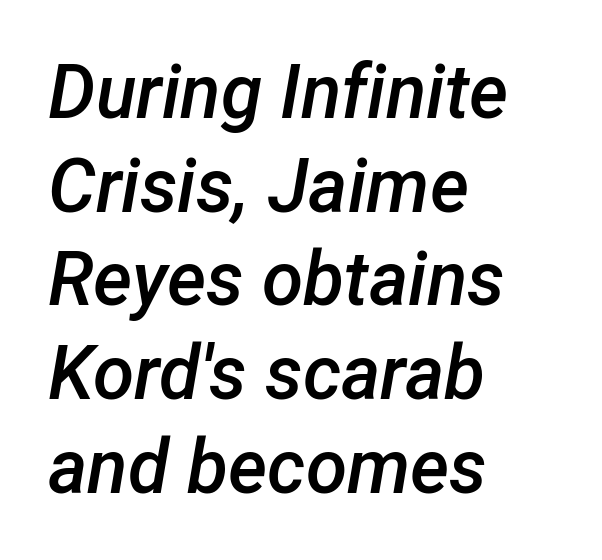
Q: Is the text bold? A: Semi-bold.
Q: Is the text italic (slanted)? A: Yes, it leans right by about 12 degrees.
Q: Is the text underlined? A: No.
Q: How is the paragraph aligned? A: Left-aligned.
Q: Is the spacing between letters normal or unusually wide? A: Normal.
Q: Is the spacing between lines tight, normal or loose? A: Normal.
Q: Width (condensed, normal, or wide)? A: Normal.
Q: Stroke contrast? A: Low.
Q: x-height? A: Medium.
Q: Monospaced? A: No.
